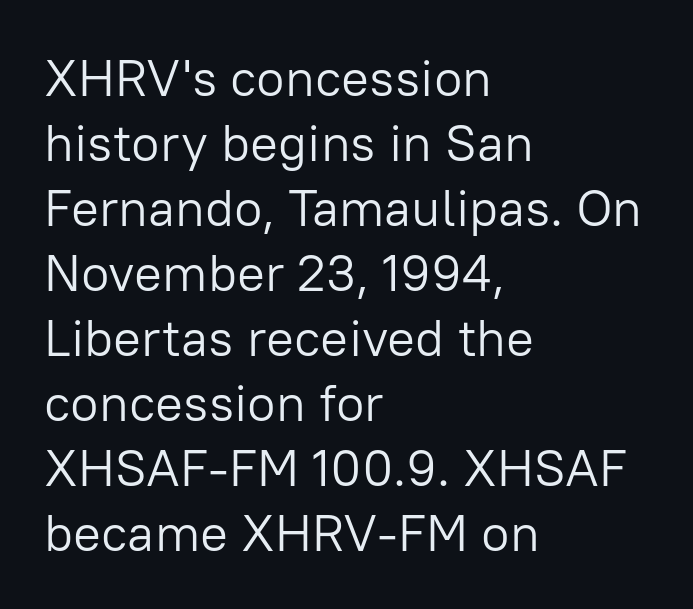
{"serif": "no", "italic": "no", "bold": "no", "weight": "light", "width": "normal", "stroke_contrast": "low", "x_height": "medium", "monospaced": "no", "underline": "no", "align": "left", "line_spacing": "normal", "line_spacing_ratio": 1.25, "letter_spacing": "normal", "letter_spacing_em": 0.0, "glyph_px": 52}
